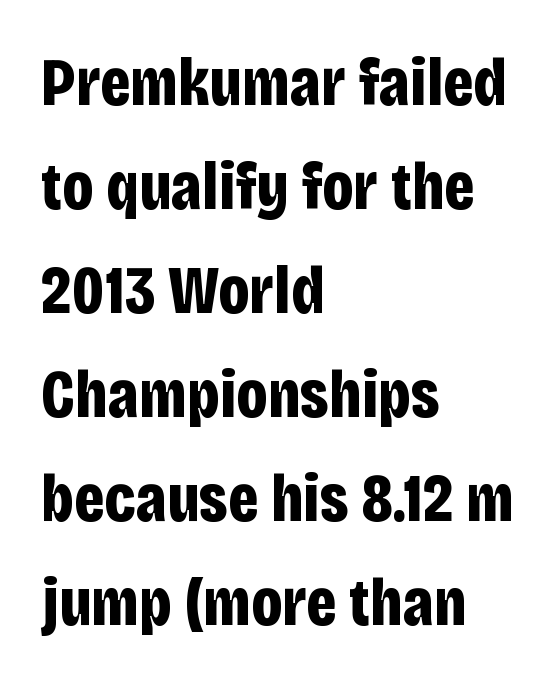
{"serif": "no", "italic": "no", "bold": "yes", "weight": "bold", "width": "condensed", "stroke_contrast": "low", "x_height": "large", "monospaced": "no", "underline": "no", "align": "left", "line_spacing": "normal", "line_spacing_ratio": 1.53, "letter_spacing": "normal", "letter_spacing_em": 0.0, "glyph_px": 68}
